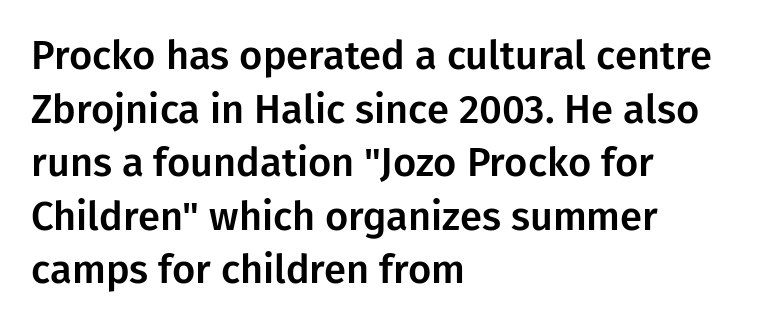
Whoever set this chose a conventional vertical rhythm. A typesetter would mark this as roman, not italic. Anything drawn beneath the words? Only blank space. Grotesque or geometric, the face here clearly has no serifs.
